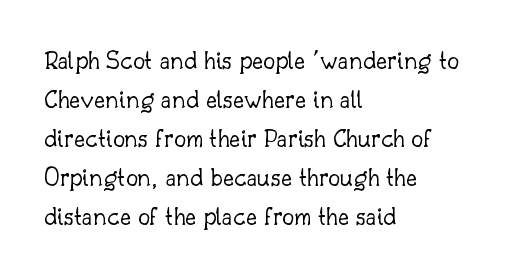
{"italic": "no", "bold": "no", "underline": "no", "align": "left", "line_spacing": "normal", "line_spacing_ratio": 1.44, "letter_spacing": "normal", "letter_spacing_em": 0.0, "glyph_px": 27}
